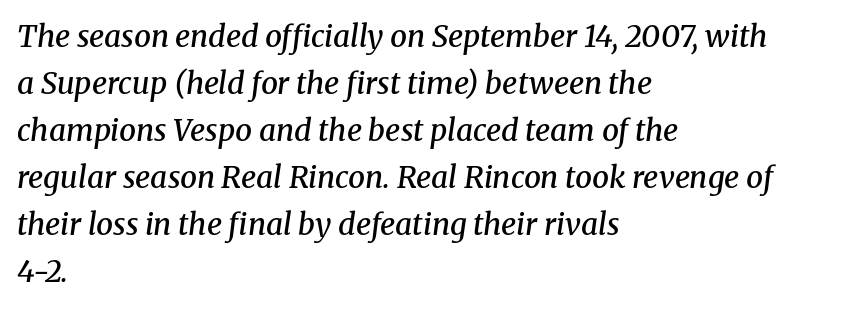
The image shows 30 px semibold serif type, italic (leaning right); set left-aligned, normal line spacing (1.57x), normal letter spacing, not underlined; medium stroke contrast and a medium x-height.
